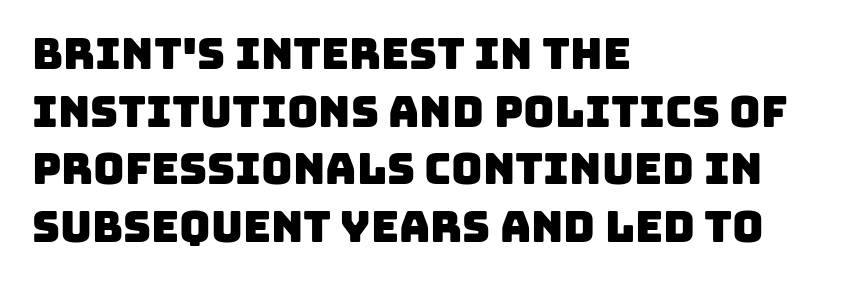
Q: Is the typeface a serif or a sans-serif typeface? A: Sans-serif.
Q: Is the text underlined? A: No.
Q: How is the paragraph aligned? A: Left-aligned.
Q: Is the spacing between letters normal or unusually wide? A: Normal.
Q: Is the spacing between lines tight, normal or loose? A: Normal.
Q: Width (condensed, normal, or wide)? A: Normal.
Q: Stroke contrast? A: Low.
Q: x-height? A: Large.
Q: Monospaced? A: No.
